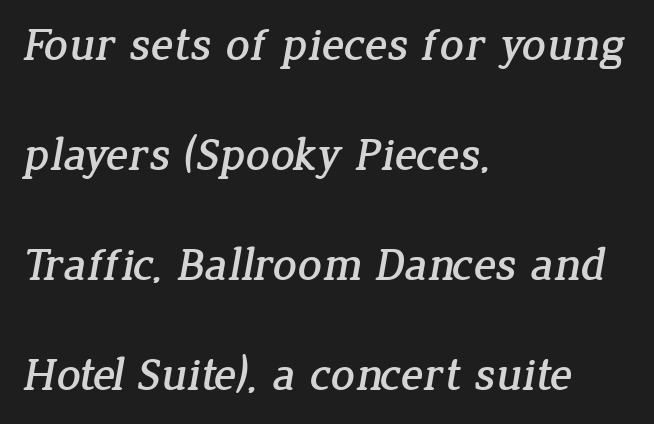
{"serif": "yes", "width": "normal", "stroke_contrast": "low", "x_height": "medium", "monospaced": "no", "underline": "no", "align": "left", "line_spacing": "loose", "line_spacing_ratio": 2.34, "letter_spacing": "normal", "letter_spacing_em": 0.0, "glyph_px": 47}
